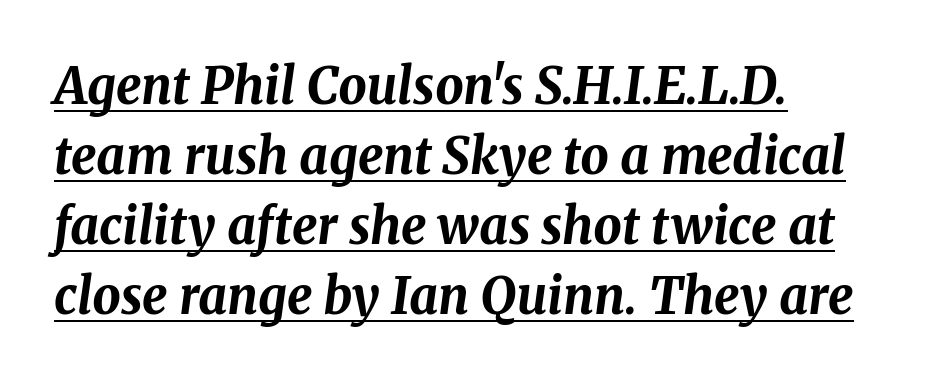
{"italic": "yes", "lean": "right", "slant_degrees": 8, "bold": "yes", "weight": "bold", "width": "normal", "stroke_contrast": "medium", "x_height": "medium", "monospaced": "no", "underline": "yes", "align": "left", "line_spacing": "normal", "line_spacing_ratio": 1.4, "letter_spacing": "normal", "letter_spacing_em": 0.0, "glyph_px": 50}
